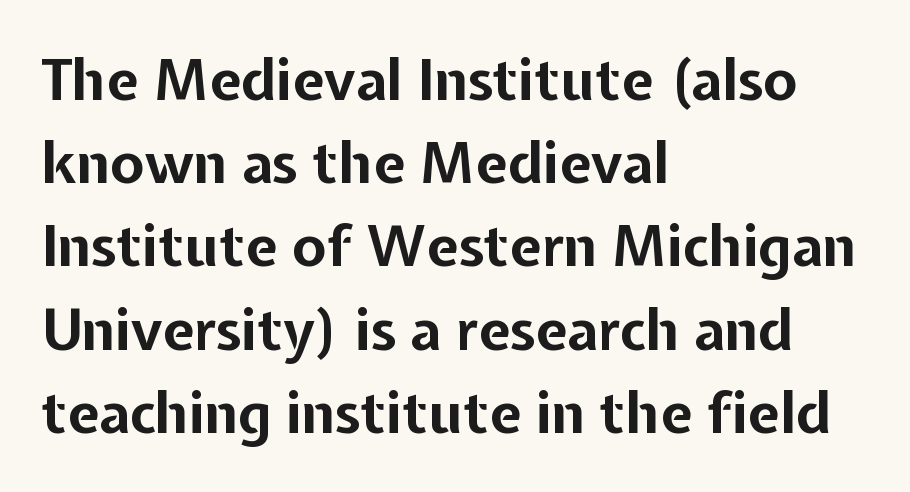
The paragraph shown leans on its left margin. Check under the words: just untouched page. In terms of letterform style, serifs are entirely absent. The passage shown is emphatically bold. Designer's note — italics off, roman on. The gaps between neighbouring characters are ordinary and unremarkable.
